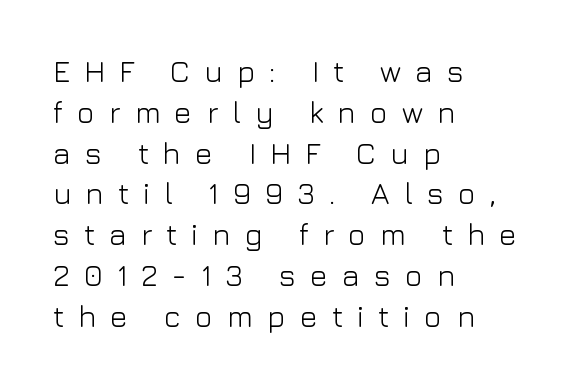
Q: Is the text bold? A: No.
Q: Is the text italic (slanted)? A: No, it is upright.
Q: Is the typeface a serif or a sans-serif typeface? A: Sans-serif.
Q: Is the text underlined? A: No.
Q: How is the paragraph aligned? A: Left-aligned.
Q: Is the spacing between letters normal or unusually wide? A: Unusually wide.
Q: Is the spacing between lines tight, normal or loose? A: Normal.
Q: Width (condensed, normal, or wide)? A: Normal.
Q: Stroke contrast? A: Low.
Q: x-height? A: Medium.
Q: Monospaced? A: No.
